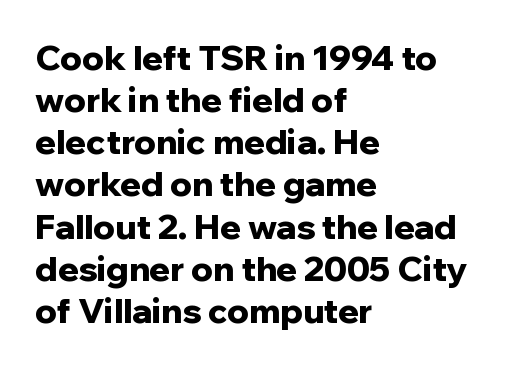
The image shows 34 px bold sans-serif type, upright; set left-aligned, line spacing 1.24x, normal letter spacing, not underlined; low stroke contrast and a medium x-height.
